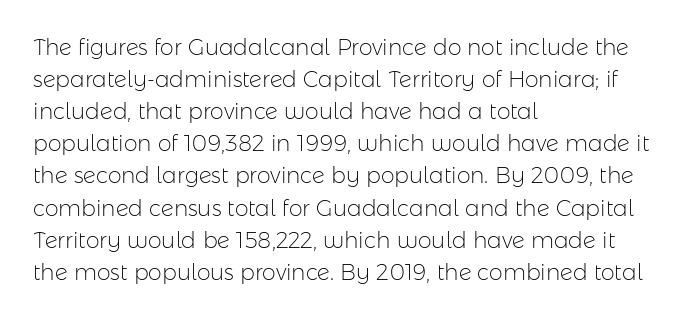
Q: Is the text bold? A: No.
Q: Is the text italic (slanted)? A: No, it is upright.
Q: Is the text underlined? A: No.
Q: How is the paragraph aligned? A: Left-aligned.
Q: Is the spacing between letters normal or unusually wide? A: Normal.
Q: Is the spacing between lines tight, normal or loose? A: Normal.
